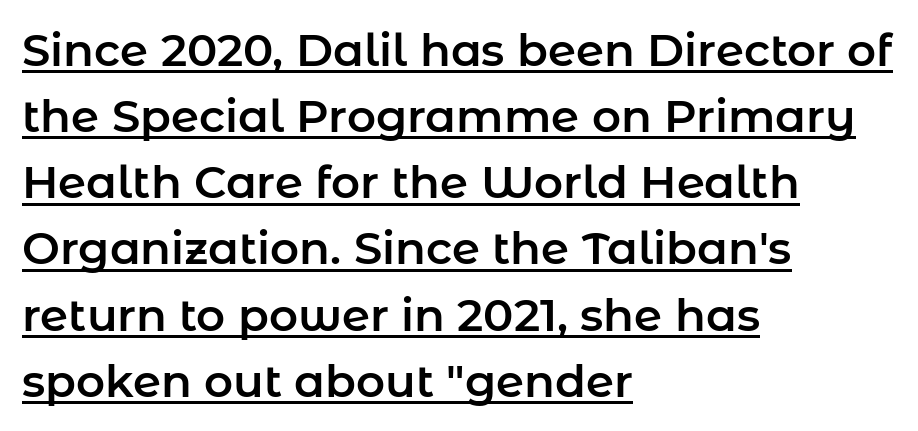
This sample uses an upright cut, with every glyph sitting square on the baseline. The gaps between neighbouring characters are ordinary and unremarkable. Rows of type keep a routine distance in the vertical direction. The rendering uses natural spacing where letterforms have individual widths.
